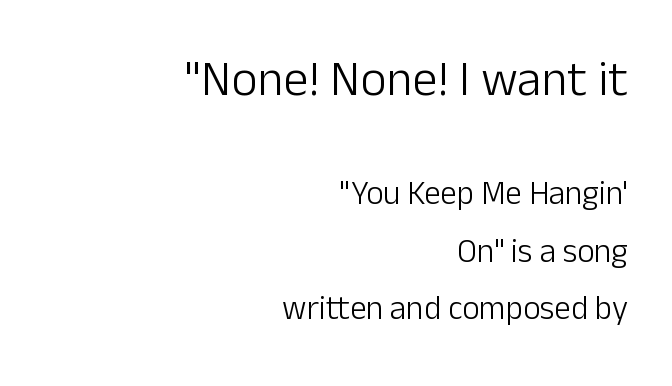
The image shows 50 px light sans-serif type, upright; set right-aligned, line spacing 1.73x, normal letter spacing, not underlined; the first (top) block is 1.52x larger; low stroke contrast and a medium x-height.
